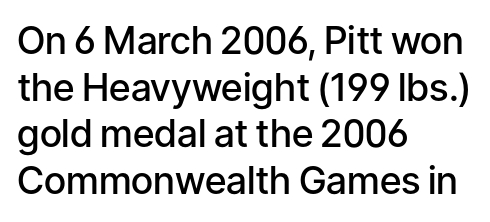
Q: Is the text bold? A: Semi-bold.
Q: Is the text italic (slanted)? A: No, it is upright.
Q: Is the typeface a serif or a sans-serif typeface? A: Sans-serif.
Q: Is the text underlined? A: No.
Q: How is the paragraph aligned? A: Left-aligned.
Q: Is the spacing between letters normal or unusually wide? A: Normal.
Q: Width (condensed, normal, or wide)? A: Normal.
Q: Stroke contrast? A: Low.
Q: x-height? A: Medium.
Q: Monospaced? A: No.
